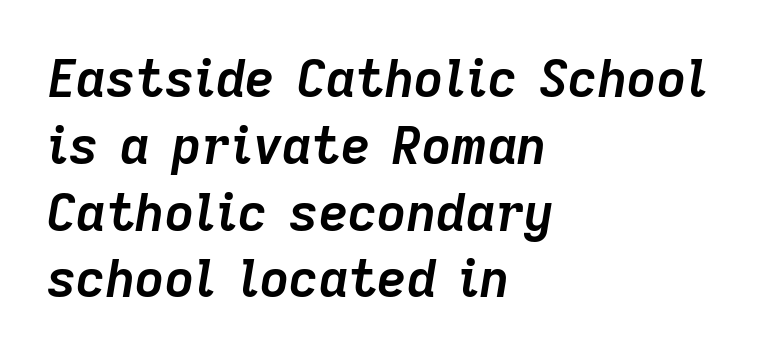
Q: Is the text bold? A: Yes.
Q: Is the text italic (slanted)? A: Yes, it leans right by about 9 degrees.
Q: Is the text underlined? A: No.
Q: How is the paragraph aligned? A: Left-aligned.
Q: Is the spacing between letters normal or unusually wide? A: Normal.
Q: Is the spacing between lines tight, normal or loose? A: Normal.
Q: Width (condensed, normal, or wide)? A: Normal.
Q: Stroke contrast? A: Low.
Q: x-height? A: Medium.
Q: Monospaced? A: No.
